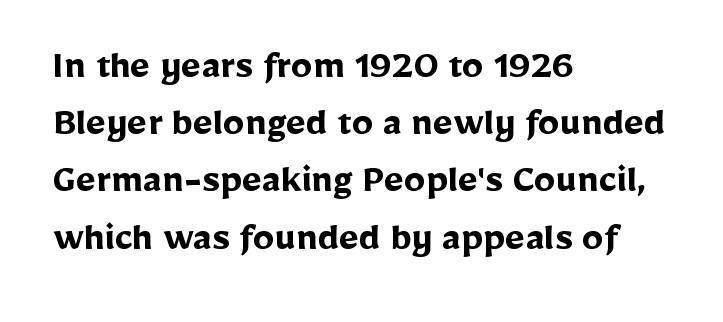
{"serif": "no", "italic": "no", "bold": "yes", "weight": "semibold", "width": "normal", "stroke_contrast": "low", "x_height": "medium", "monospaced": "no", "underline": "no", "align": "left", "line_spacing": "normal", "line_spacing_ratio": 1.33, "letter_spacing": "normal", "letter_spacing_em": 0.0, "glyph_px": 43}
